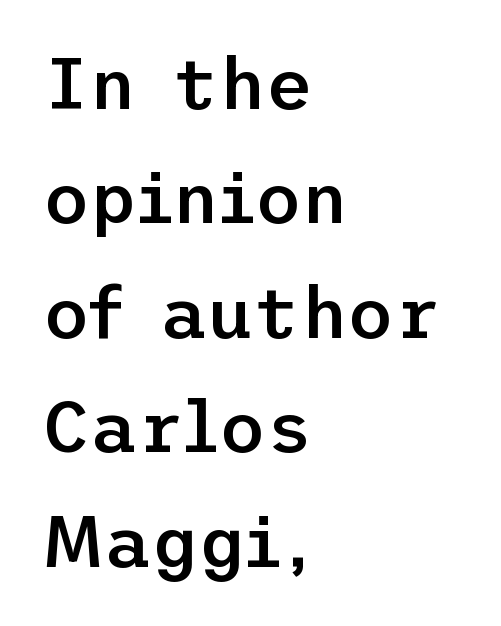
{"serif": "no", "italic": "no", "bold": "semi", "weight": "semibold", "width": "normal", "stroke_contrast": "low", "x_height": "medium", "underline": "no", "align": "left", "line_spacing": "normal", "line_spacing_ratio": 1.59, "letter_spacing": "normal", "letter_spacing_em": 0.0, "glyph_px": 72}
